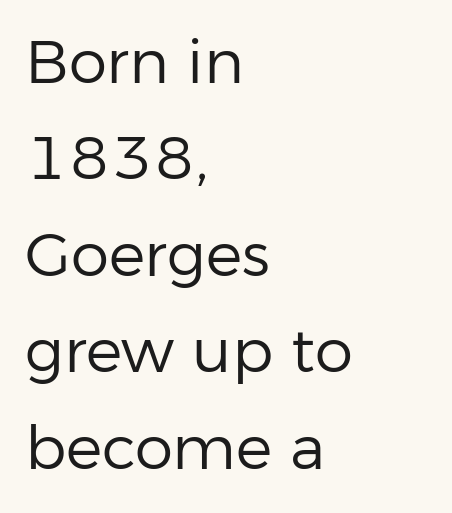
The image shows 61 px regular-weight sans-serif type, upright; set left-aligned, normal line spacing (1.58x), normal letter spacing, not underlined; low stroke contrast and a medium x-height.
